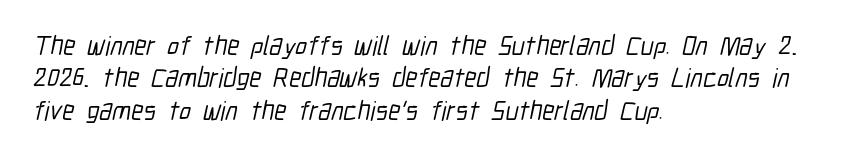
Line beginnings align vertically; line endings do not. Here the glyphs are tracked normally, forming tight word shapes. Check the space under the baseline: it is left empty.
